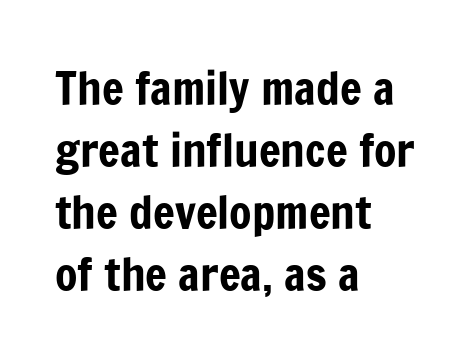
{"serif": "no", "italic": "no", "width": "condensed", "stroke_contrast": "low", "x_height": "medium", "monospaced": "no", "underline": "no", "align": "left", "line_spacing": "normal", "line_spacing_ratio": 1.35, "letter_spacing": "normal", "letter_spacing_em": 0.0, "glyph_px": 46}
